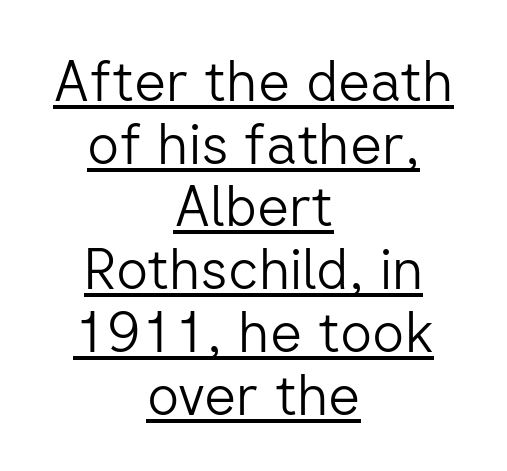
The image shows 56 px light sans-serif type, upright; set centered, tight line spacing (1.12x), normal letter spacing, underlined; low stroke contrast and a medium x-height.
